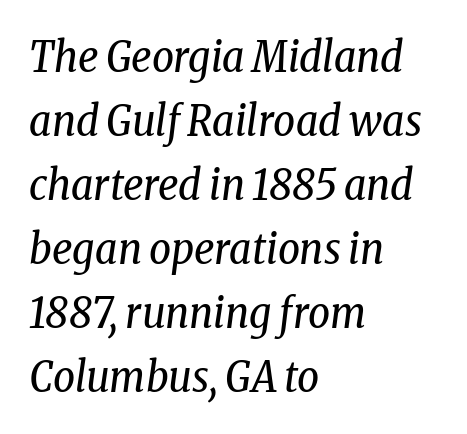
The image shows 43 px regular-weight, condensed serif type, italic (leaning right); set left-aligned, normal line spacing (1.49x), normal letter spacing, not underlined; low stroke contrast and a medium x-height.
